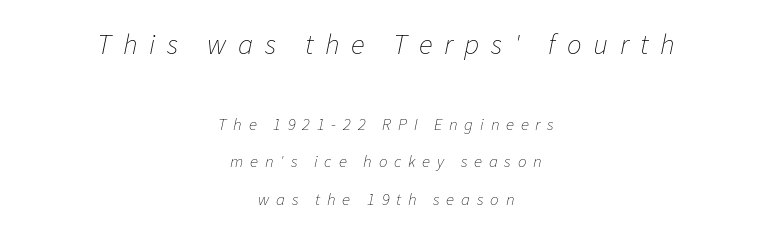
The image shows 29 px thin type, italic (leaning right); set centered, loose line spacing (2.22x), unusually wide letter spacing (+0.4 em), not underlined; the first (top) block is 1.71x larger; low stroke contrast and a medium x-height.
